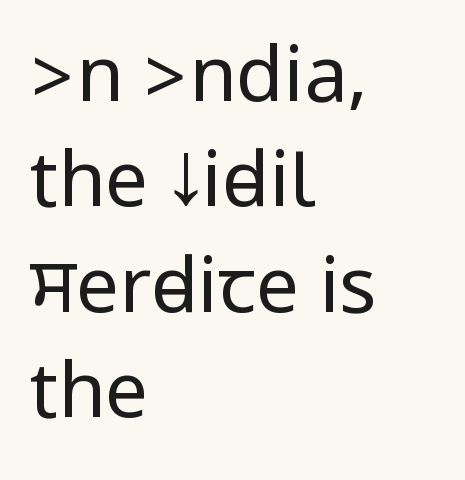
The image shows 77 px regular-weight, condensed sans-serif type, upright; set left-aligned, normal line spacing (1.37x), normal letter spacing, not underlined; low stroke contrast.
